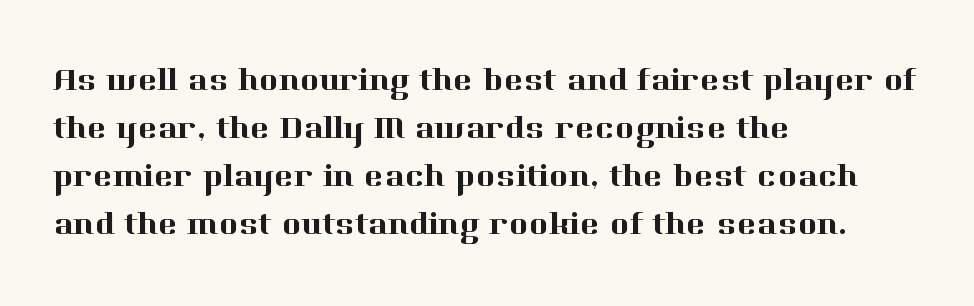
The image shows 33 px serif type, upright; set left-aligned, normal line spacing (1.45x), normal letter spacing, not underlined; high stroke contrast and a medium x-height.
